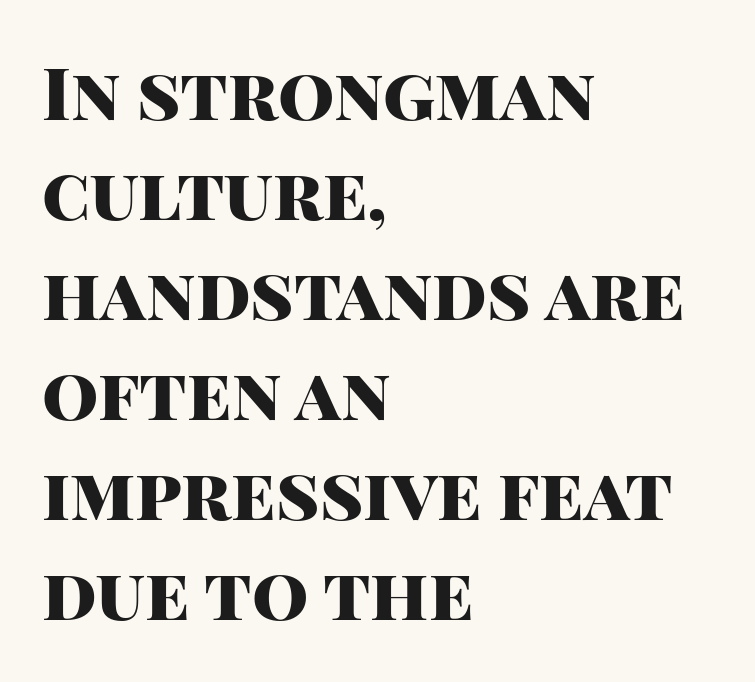
Q: Is the text bold? A: Yes.
Q: Is the text italic (slanted)? A: No, it is upright.
Q: Is the typeface a serif or a sans-serif typeface? A: Sans-serif.
Q: Is the text underlined? A: No.
Q: How is the paragraph aligned? A: Left-aligned.
Q: Is the spacing between letters normal or unusually wide? A: Normal.
Q: Is the spacing between lines tight, normal or loose? A: Normal.
Q: Width (condensed, normal, or wide)? A: Normal.
Q: Stroke contrast? A: High.
Q: x-height? A: Large.
Q: Monospaced? A: No.
